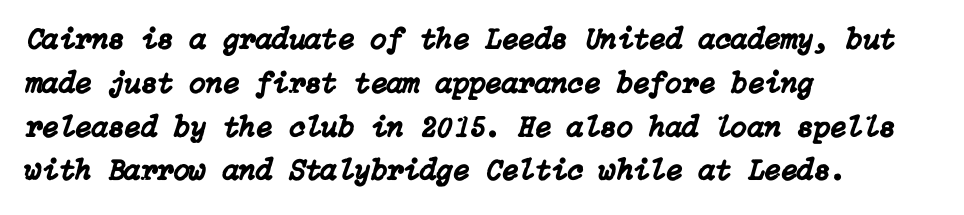
The image shows 30 px text type, italic (leaning right); set left-aligned, normal line spacing (1.46x), normal letter spacing, not underlined; low stroke contrast and a medium x-height.
